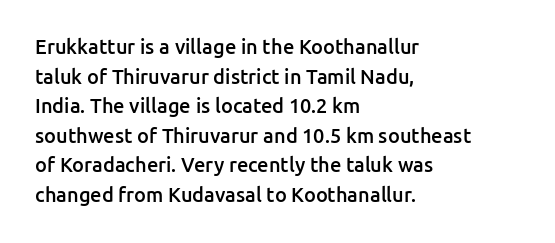
{"italic": "no", "bold": "semi", "underline": "no", "align": "left", "line_spacing": "normal", "line_spacing_ratio": 1.48, "letter_spacing": "normal", "letter_spacing_em": 0.0, "glyph_px": 20}
